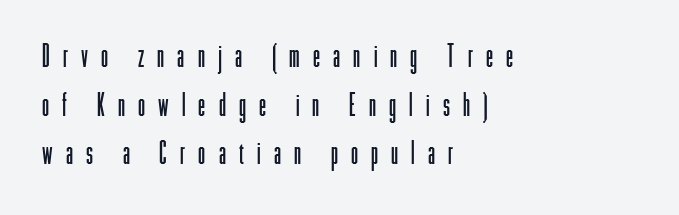
No chunkiness to these letters — they're not bold. Check under the words: just untouched page. The rendering shows plain stroke endings on the letterforms — a sans-serif design. The letters advance in unequal steps, a hallmark of proportional type. Horizontal bands of white between lines are of average thickness. The horizontal fit of the characters is loose and conspicuously gappy.
